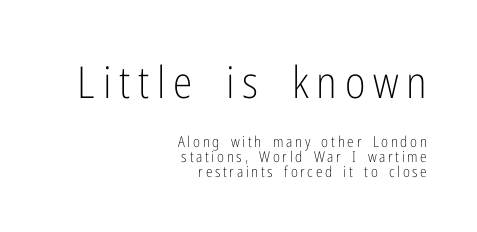
The image shows 44 px light, condensed sans-serif type, upright; set right-aligned, tight line spacing (1.01x), not underlined; the first (top) block is 2.93x larger; low stroke contrast and a medium x-height.
